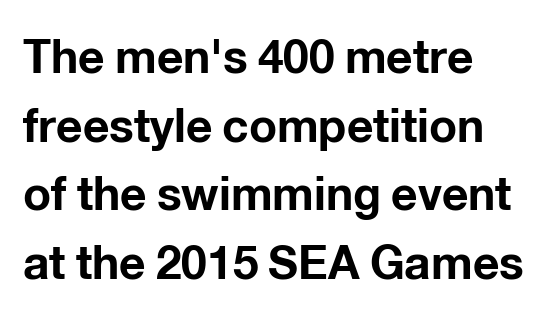
{"serif": "no", "italic": "no", "bold": "yes", "weight": "bold", "width": "normal", "stroke_contrast": "low", "x_height": "medium", "monospaced": "no", "underline": "no", "align": "left", "line_spacing": "normal", "line_spacing_ratio": 1.49, "letter_spacing": "normal", "letter_spacing_em": 0.0, "glyph_px": 46}
